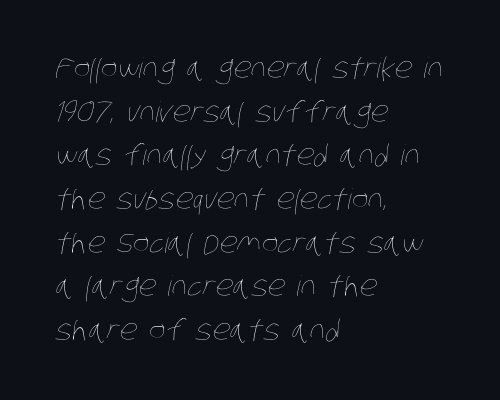
{"bold": "no", "weight": "thin", "width": "condensed", "stroke_contrast": "low", "x_height": "large", "monospaced": "no", "underline": "no", "align": "left", "line_spacing": "normal", "line_spacing_ratio": 1.56, "letter_spacing": "normal", "letter_spacing_em": 0.0, "glyph_px": 28}
